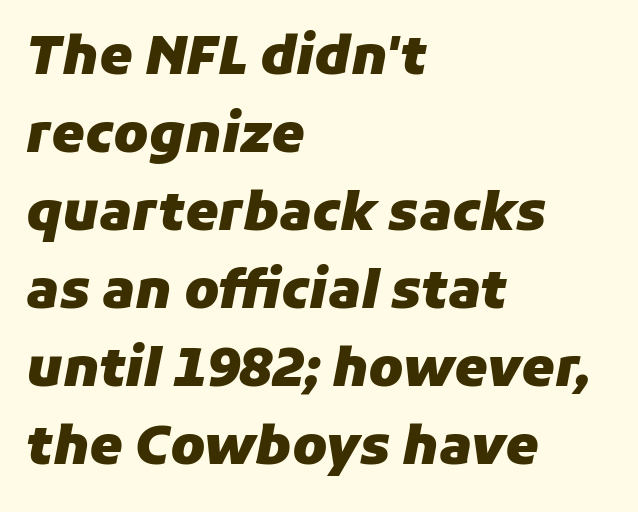
{"italic": "yes", "lean": "right", "slant_degrees": 11, "bold": "yes", "weight": "heavy", "width": "normal", "stroke_contrast": "low", "x_height": "medium", "monospaced": "no", "underline": "no", "align": "left", "line_spacing": "normal", "line_spacing_ratio": 1.47, "letter_spacing": "normal", "letter_spacing_em": 0.0, "glyph_px": 53}
